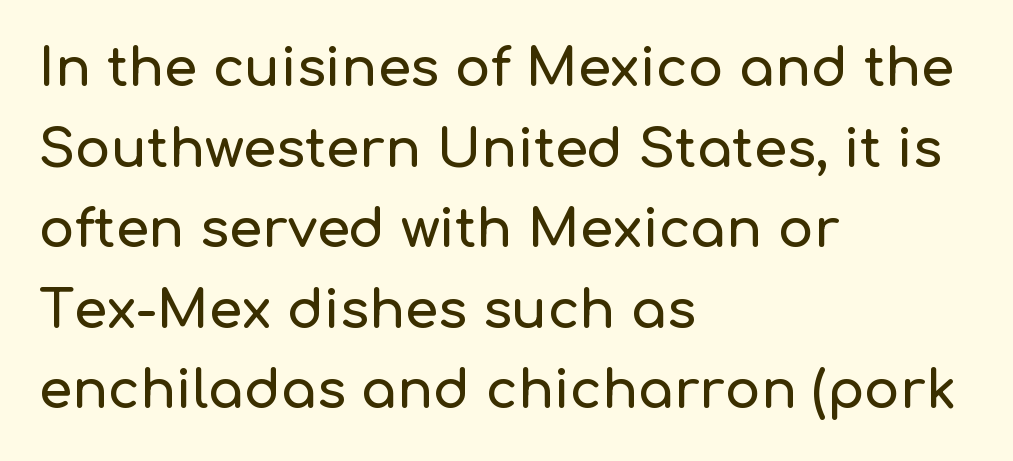
What kind of face is this? One without serifs — a sans. Alignment: flush left. Is the letter spacing exaggerated? No — it looks like the ordinary default. Any mark beneath the type? The region is blank. Normally led — the rows are evenly, conventionally spaced.
